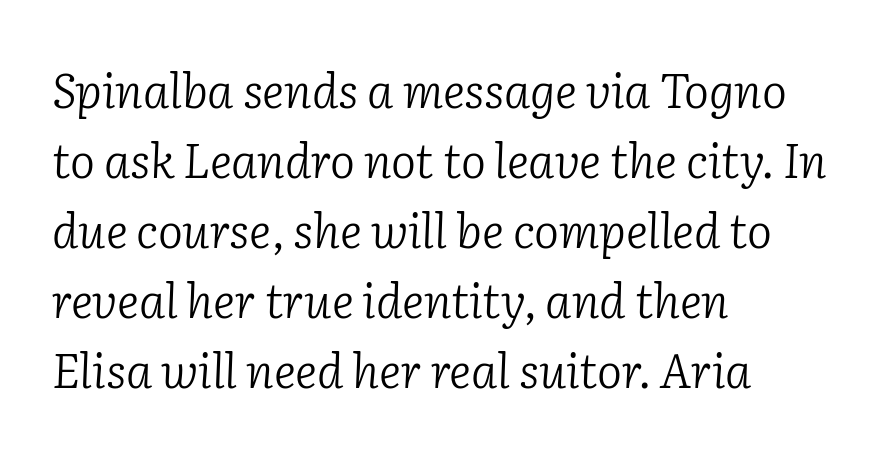
Q: Is the text bold? A: No.
Q: Is the text italic (slanted)? A: Yes, it leans right by about 2 degrees.
Q: Is the typeface a serif or a sans-serif typeface? A: Serif.
Q: Is the text underlined? A: No.
Q: How is the paragraph aligned? A: Left-aligned.
Q: Is the spacing between letters normal or unusually wide? A: Normal.
Q: Is the spacing between lines tight, normal or loose? A: Normal.
Q: Width (condensed, normal, or wide)? A: Normal.
Q: Stroke contrast? A: Low.
Q: x-height? A: Medium.
Q: Monospaced? A: No.
